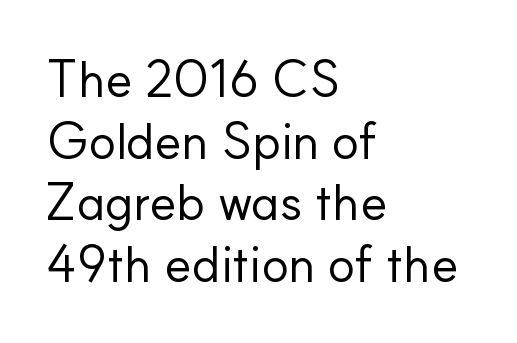
Q: Is the text bold? A: No.
Q: Is the text italic (slanted)? A: No, it is upright.
Q: Is the typeface a serif or a sans-serif typeface? A: Sans-serif.
Q: Is the text underlined? A: No.
Q: How is the paragraph aligned? A: Left-aligned.
Q: Is the spacing between letters normal or unusually wide? A: Normal.
Q: Width (condensed, normal, or wide)? A: Normal.
Q: Stroke contrast? A: Low.
Q: x-height? A: Small.
Q: Monospaced? A: No.
